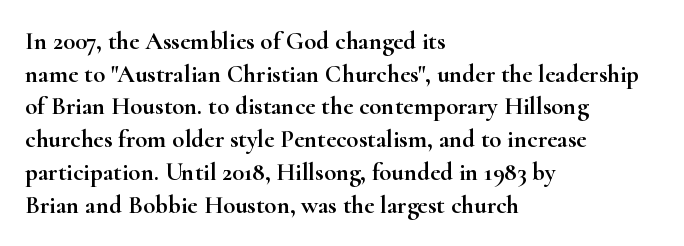
The tracking reads as untouched default to a designer's eye. Has an underline been added? It has not. Where is the straight margin? On the left. A typesetter would call this leading conventional body-copy spacing.
